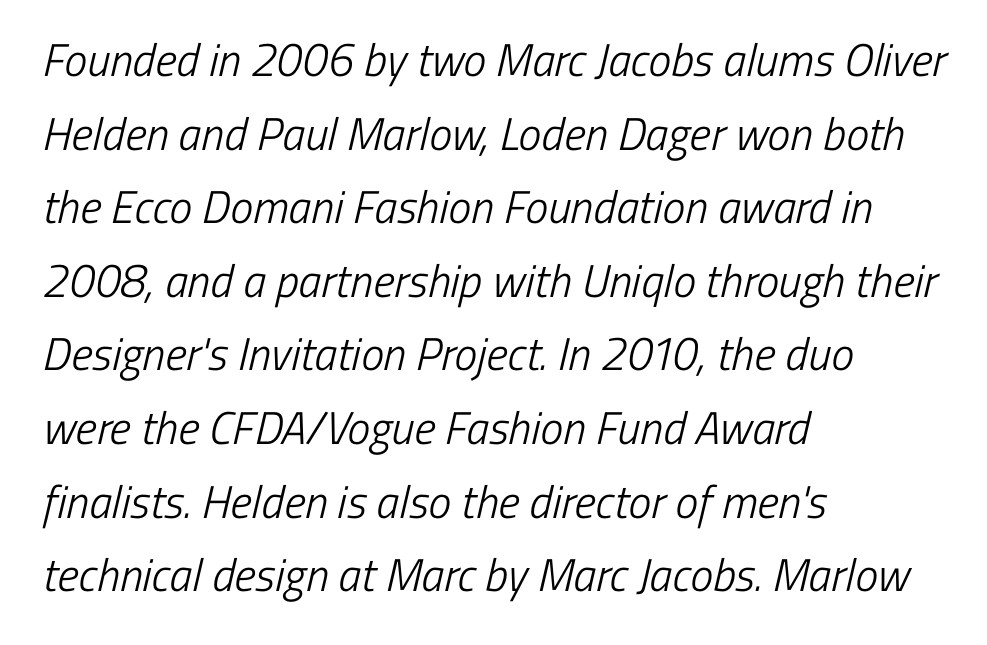
Q: Is the text bold? A: No.
Q: Is the typeface a serif or a sans-serif typeface? A: Sans-serif.
Q: Is the text underlined? A: No.
Q: How is the paragraph aligned? A: Left-aligned.
Q: Is the spacing between letters normal or unusually wide? A: Normal.
Q: Is the spacing between lines tight, normal or loose? A: Normal.
Q: Width (condensed, normal, or wide)? A: Condensed.
Q: Stroke contrast? A: Low.
Q: x-height? A: Medium.
Q: Monospaced? A: No.
